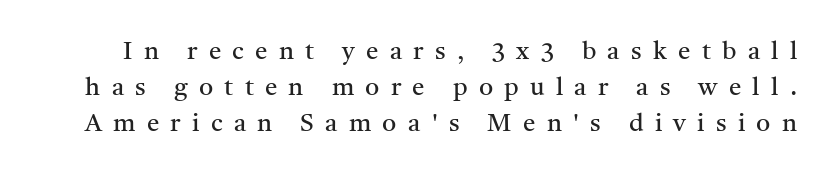
The image shows 25 px text type, upright; set normal line spacing (1.45x), unusually wide letter spacing (+0.45 em), not underlined.
